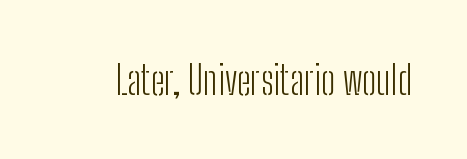
The image shows 40 px light, condensed sans-serif type, upright; set normal letter spacing, not underlined; low stroke contrast and a medium x-height.
